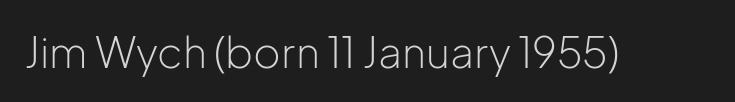
The image shows 42 px light sans-serif type, upright; set normal letter spacing, not underlined; low stroke contrast and a medium x-height.
